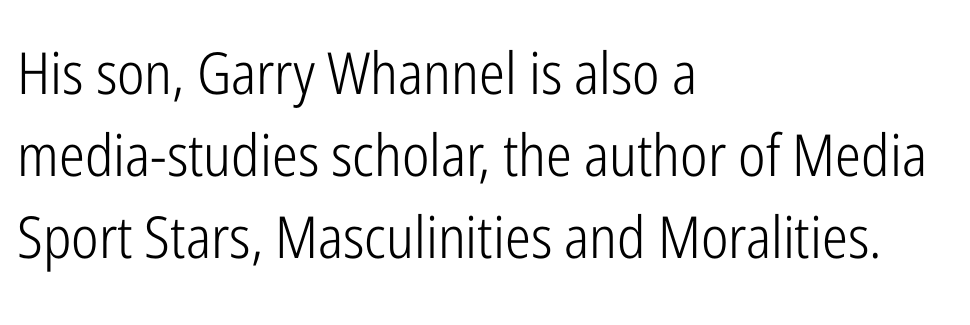
The image shows 58 px light, condensed sans-serif type, upright; set left-aligned, normal line spacing (1.41x), normal letter spacing, not underlined; low stroke contrast and a medium x-height.
